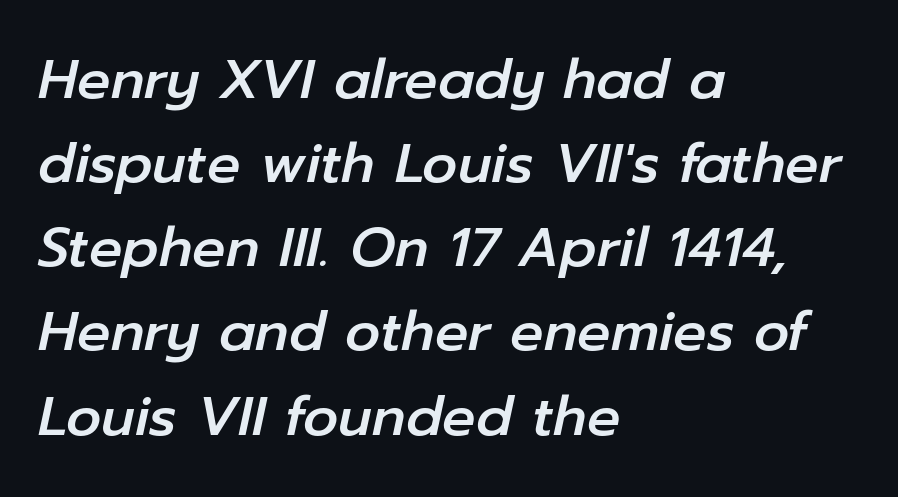
The image shows 55 px text type, italic (leaning right); set left-aligned, normal line spacing (1.53x), normal letter spacing, not underlined; low stroke contrast and a medium x-height.
